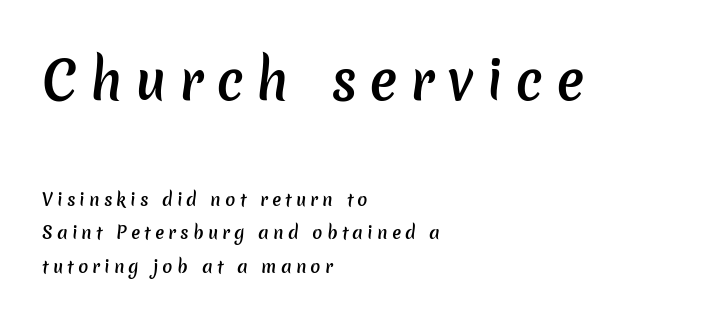
The image shows 52 px semibold sans-serif type; set left-aligned, loose line spacing (1.98x), unusually wide letter spacing (+0.24 em), not underlined; the first (top) block is 3.06x larger; low stroke contrast and a medium x-height.
